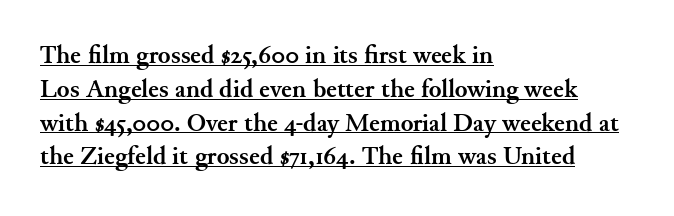
Italic? Not at all — the glyphs are vertical. These lines stack with their left ends in a neat column. Default kerning and tracking; the words read as compact shapes. What's the leading like? Ordinary, nothing unusual. The strokes are fattened all the way to bold.
